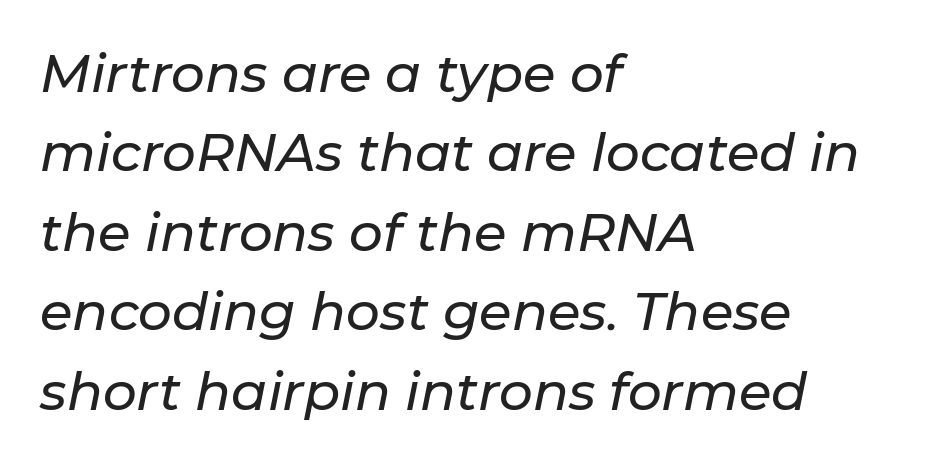
Q: Is the text italic (slanted)? A: Yes, it leans right by about 11 degrees.
Q: Is the text underlined? A: No.
Q: How is the paragraph aligned? A: Left-aligned.
Q: Is the spacing between letters normal or unusually wide? A: Normal.
Q: Is the spacing between lines tight, normal or loose? A: Normal.
Q: Width (condensed, normal, or wide)? A: Normal.
Q: Stroke contrast? A: Low.
Q: x-height? A: Medium.
Q: Monospaced? A: No.
